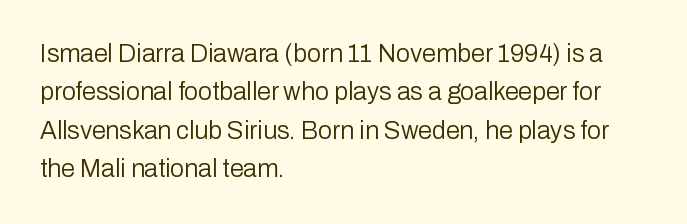
{"italic": "no", "bold": "no", "underline": "no", "align": "left", "line_spacing": "normal", "line_spacing_ratio": 1.54, "letter_spacing": "normal", "letter_spacing_em": 0.0, "glyph_px": 25}
